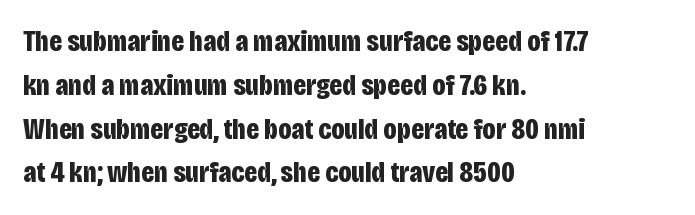
{"serif": "no", "italic": "no", "bold": "yes", "weight": "bold", "width": "condensed", "stroke_contrast": "low", "x_height": "large", "monospaced": "no", "underline": "no", "align": "left", "line_spacing": "normal", "line_spacing_ratio": 1.46, "letter_spacing": "normal", "letter_spacing_em": 0.0, "glyph_px": 30}
